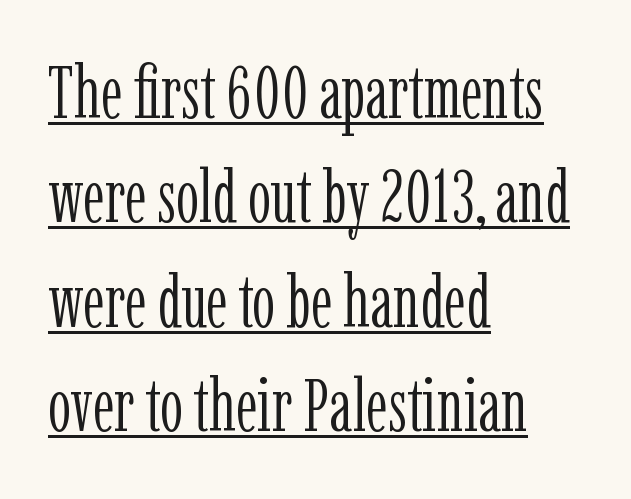
Observe the serifs anchoring each vertical stroke in this sample. Varying glyph widths throughout — classic text-font behaviour. Rows of type keep a routine distance in the vertical direction. The rendering uses the underline text-decoration.
